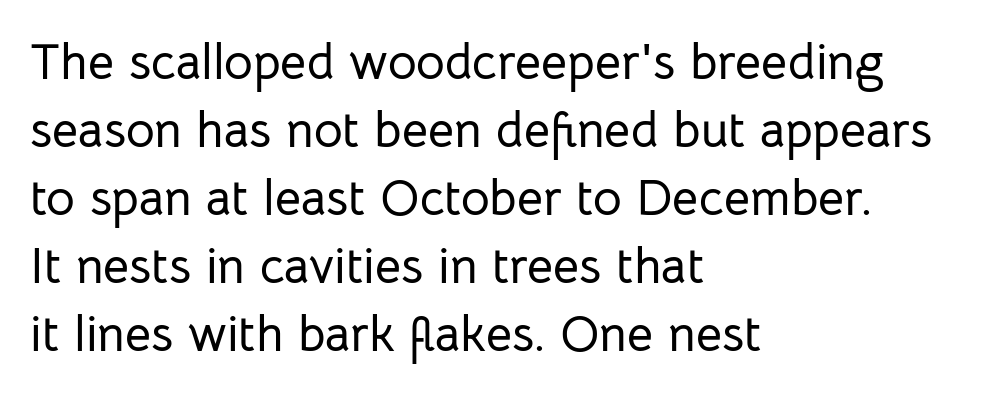
Q: Is the text italic (slanted)? A: No, it is upright.
Q: Is the typeface a serif or a sans-serif typeface? A: Sans-serif.
Q: Is the text underlined? A: No.
Q: How is the paragraph aligned? A: Left-aligned.
Q: Is the spacing between letters normal or unusually wide? A: Normal.
Q: Is the spacing between lines tight, normal or loose? A: Normal.
Q: Width (condensed, normal, or wide)? A: Normal.
Q: Stroke contrast? A: Low.
Q: x-height? A: Medium.
Q: Monospaced? A: No.
